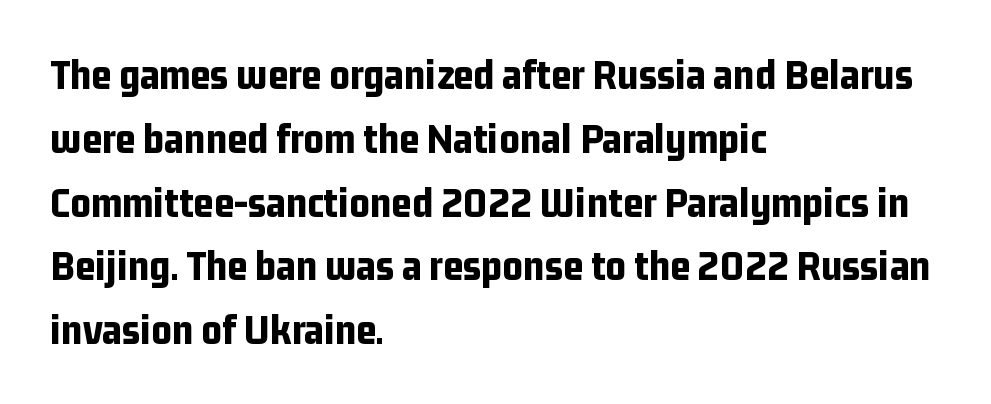
The passage shown is typed in a proportional face where columns would drift. The paragraph shown leans on its left margin. This is the regular roman posture of the typeface. The block of text has a typical density, with ordinary space between rows. The tracking reads as untouched default to a designer's eye.
